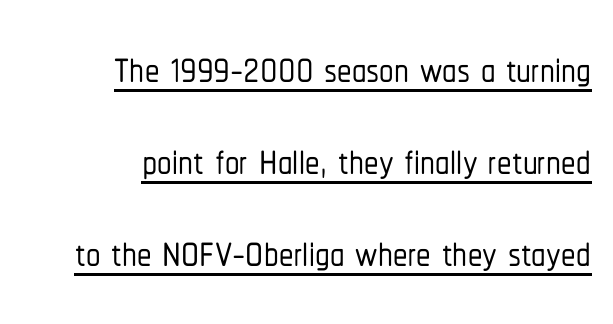
{"serif": "no", "italic": "no", "width": "condensed", "stroke_contrast": "low", "x_height": "medium", "monospaced": "no", "underline": "yes", "align": "right", "line_spacing": "normal", "line_spacing_ratio": 1.59, "letter_spacing": "normal", "letter_spacing_em": 0.0, "glyph_px": 58}
